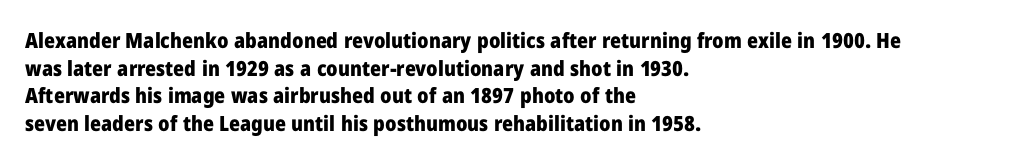
The image shows 21 px bold type, upright; set left-aligned, normal line spacing (1.31x), normal letter spacing, not underlined.
